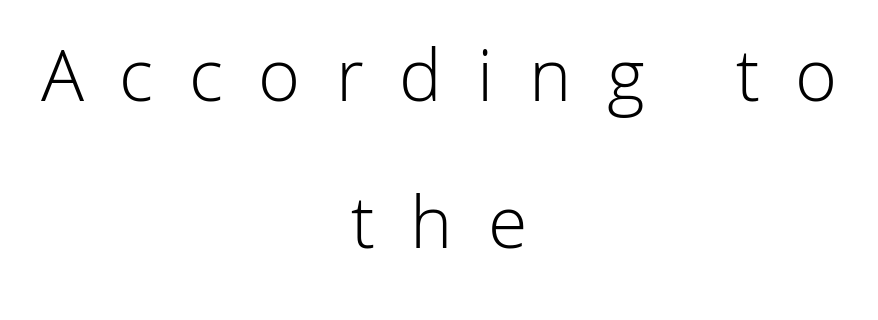
Q: Is the text bold? A: No.
Q: Is the text italic (slanted)? A: No, it is upright.
Q: Is the typeface a serif or a sans-serif typeface? A: Sans-serif.
Q: Is the text underlined? A: No.
Q: How is the paragraph aligned? A: Centered.
Q: Is the spacing between letters normal or unusually wide? A: Unusually wide.
Q: Is the spacing between lines tight, normal or loose? A: Loose.
Q: Width (condensed, normal, or wide)? A: Normal.
Q: Stroke contrast? A: Low.
Q: x-height? A: Medium.
Q: Monospaced? A: No.
